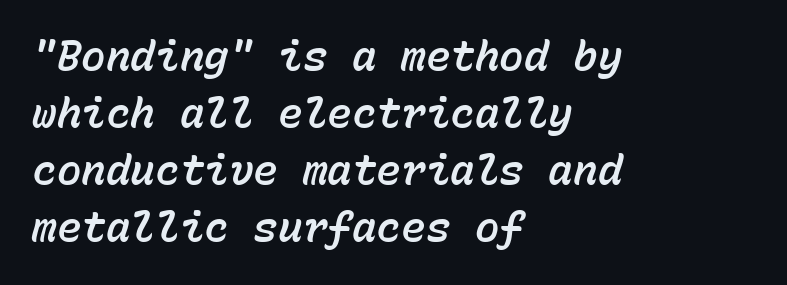
The image shows 41 px text type, italic (leaning right), monospaced; set left-aligned, normal line spacing (1.39x), normal letter spacing, not underlined; low stroke contrast and a medium x-height.
